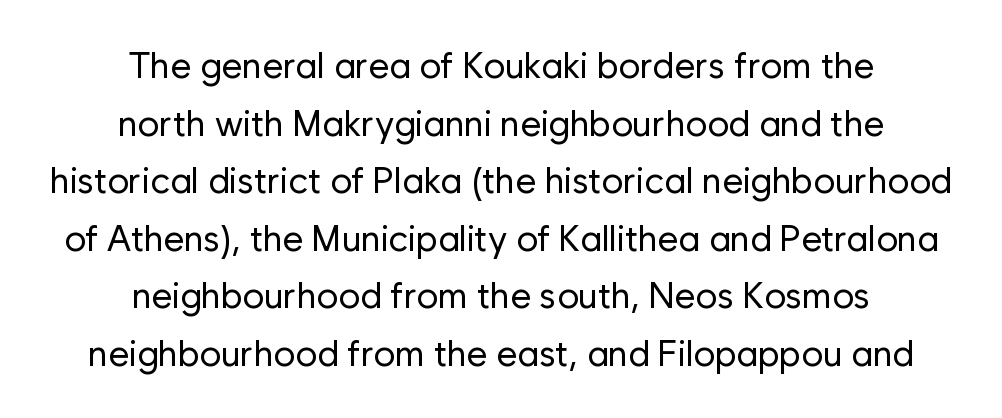
{"serif": "no", "italic": "no", "bold": "no", "weight": "regular", "width": "normal", "stroke_contrast": "low", "x_height": "medium", "monospaced": "no", "underline": "no", "align": "center", "line_spacing": "normal", "line_spacing_ratio": 1.6, "letter_spacing": "normal", "letter_spacing_em": 0.0, "glyph_px": 36}
